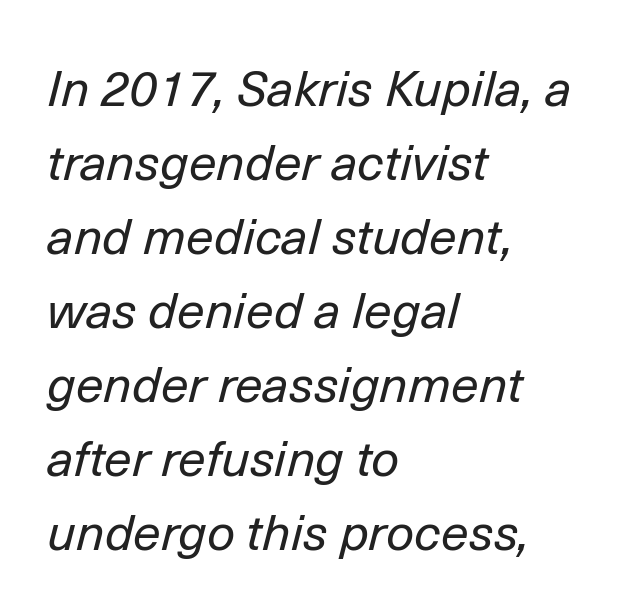
Varying glyph widths throughout — classic text-font behaviour. These glyphs show unthickened strokes, regular width or finer. The font's italic variant was chosen for this text. One-word summary of the alignment: left. Line spacing here is normal.
